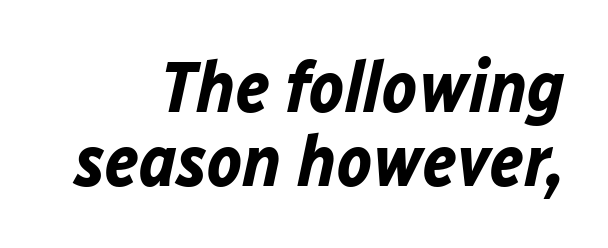
{"italic": "yes", "lean": "right", "slant_degrees": 12, "bold": "yes", "weight": "bold", "width": "normal", "stroke_contrast": "low", "x_height": "medium", "monospaced": "no", "underline": "no", "align": "right", "line_spacing": "tight", "line_spacing_ratio": 1.01, "letter_spacing": "normal", "letter_spacing_em": 0.0, "glyph_px": 73}
